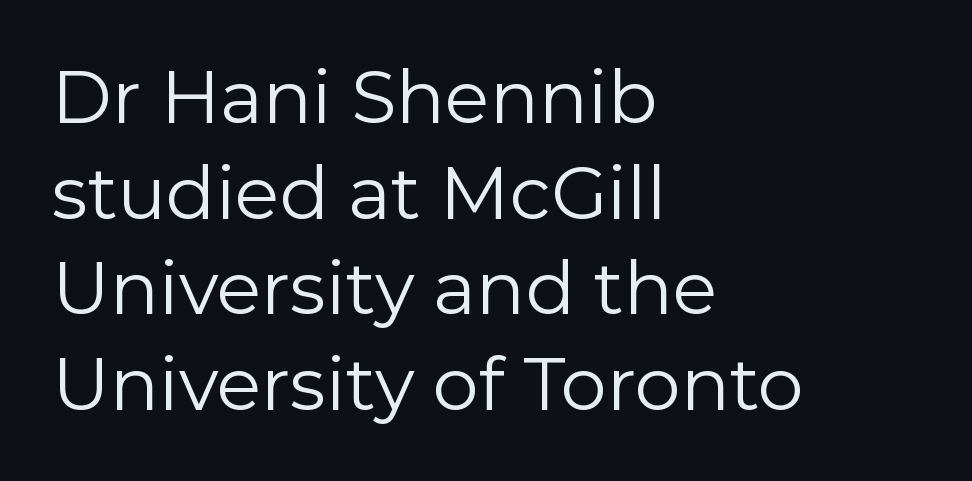
{"serif": "no", "italic": "no", "bold": "no", "weight": "regular", "width": "normal", "stroke_contrast": "low", "x_height": "medium", "monospaced": "no", "underline": "no", "align": "left", "line_spacing": "normal", "line_spacing_ratio": 1.31, "letter_spacing": "normal", "letter_spacing_em": 0.0, "glyph_px": 73}
